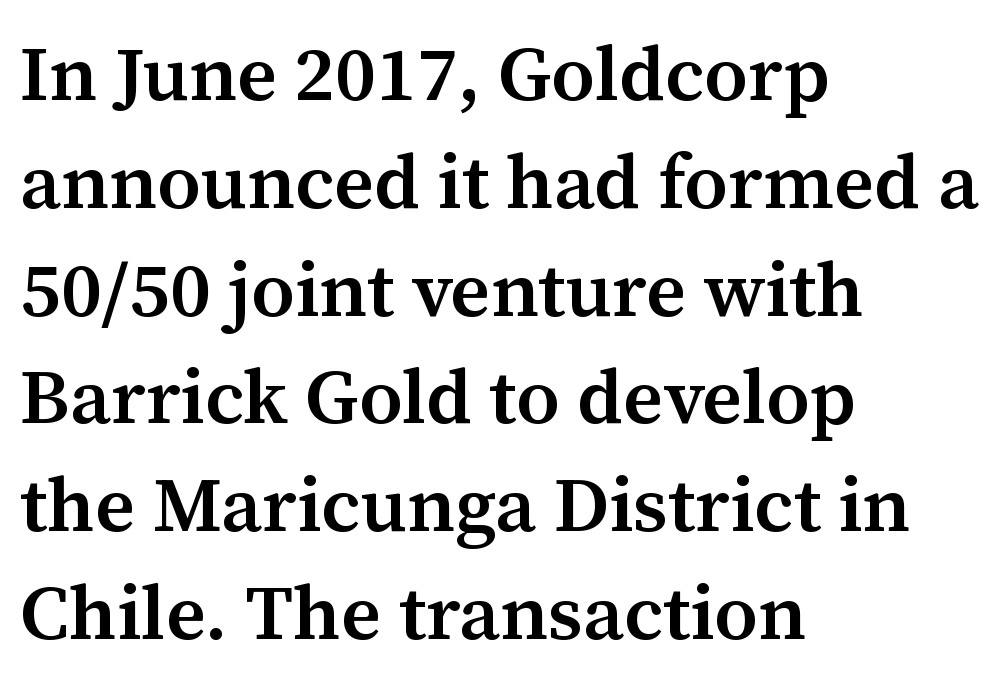
Words float on clear page, feet unadorned. If you drew a line through each stem, it would be perfectly vertical. Each new line begins a customary step beneath the previous one. Looks like regular typesetting: each glyph gets only the width it needs. Does the copy run flush right? No — it runs flush left. Letter spacing: default.
